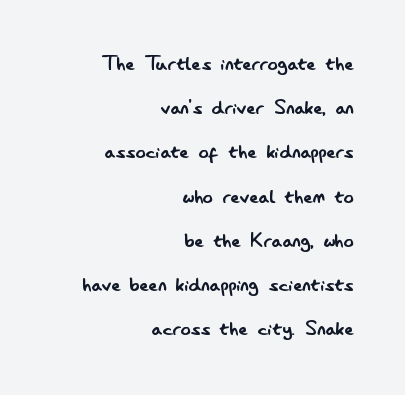
Q: Is the text bold? A: No.
Q: Is the text italic (slanted)? A: No, it is upright.
Q: Is the text underlined? A: No.
Q: How is the paragraph aligned? A: Right-aligned.
Q: Is the spacing between letters normal or unusually wide? A: Normal.
